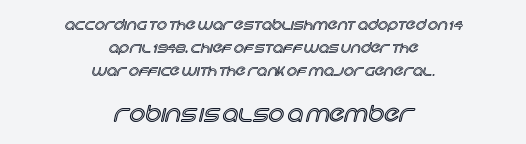
Q: Is the text italic (slanted)? A: Yes.
Q: Is the text underlined? A: No.
Q: How is the paragraph aligned? A: Centered.
Q: Is the spacing between letters normal or unusually wide? A: Normal.
Q: Is the spacing between lines tight, normal or loose? A: Normal.
Q: Which block of text is set in a larger size, the first (top) or the second (bottom)? A: The second (bottom) one.
